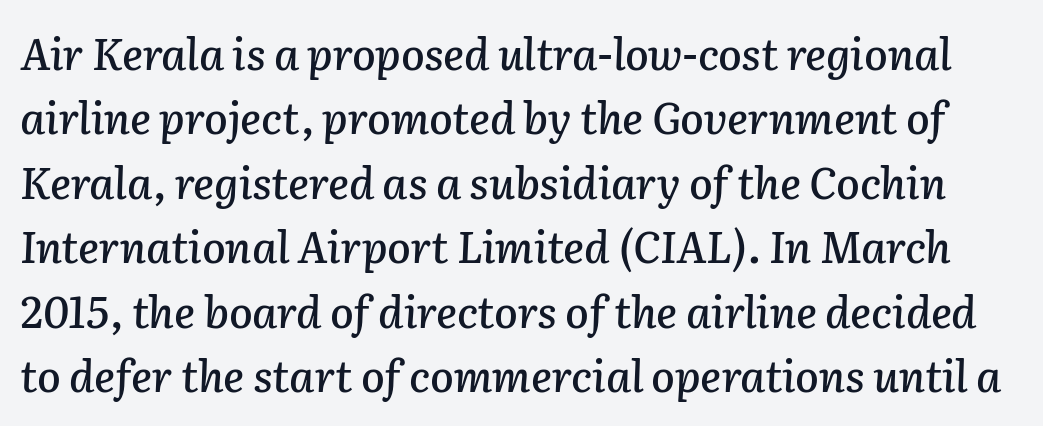
{"italic": "yes", "lean": "right", "slant_degrees": 2, "width": "normal", "stroke_contrast": "low", "x_height": "medium", "monospaced": "no", "underline": "no", "line_spacing": "normal", "line_spacing_ratio": 1.5, "letter_spacing": "normal", "letter_spacing_em": 0.0, "glyph_px": 43}
